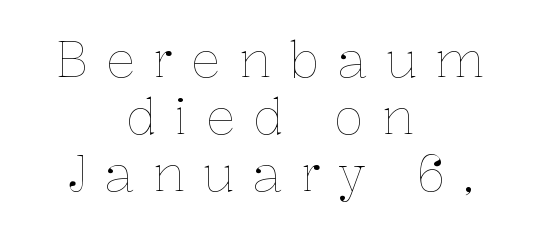
{"italic": "no", "bold": "no", "weight": "thin", "width": "normal", "stroke_contrast": "low", "x_height": "medium", "monospaced": "no", "underline": "no", "align": "center", "line_spacing": "tight", "line_spacing_ratio": 1.14, "letter_spacing": "wide", "letter_spacing_em": 0.35, "glyph_px": 50}
